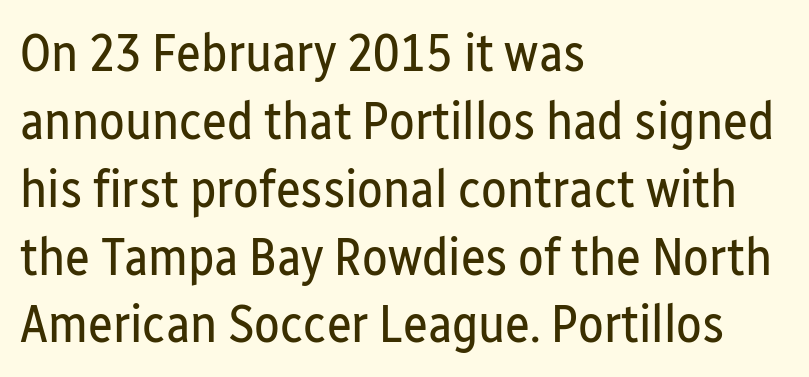
{"serif": "no", "italic": "no", "bold": "no", "weight": "regular", "width": "condensed", "stroke_contrast": "low", "x_height": "medium", "monospaced": "no", "underline": "no", "align": "left", "line_spacing": "normal", "line_spacing_ratio": 1.28, "letter_spacing": "normal", "letter_spacing_em": 0.0, "glyph_px": 53}
